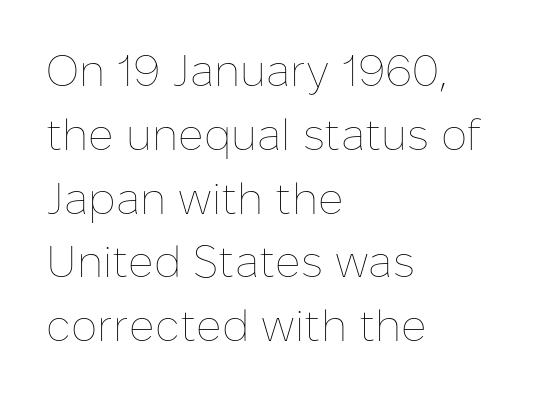
The image shows 44 px thin type, upright; set left-aligned, normal line spacing (1.45x), normal letter spacing, not underlined; low stroke contrast and a medium x-height.
